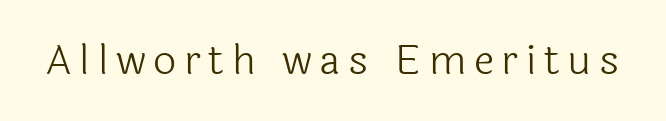
The area under the type is left untouched. The lettering stays uniformly vertical, giving the passage a roman look. The text was rendered using a sans face with plain stroke endings. The passage shown is typed in a proportional face where columns would drift. The typesetting does not lean heavy: it is not bold.
